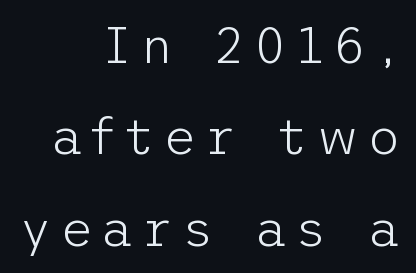
Q: Is the text bold? A: No.
Q: Is the text italic (slanted)? A: No, it is upright.
Q: Is the typeface a serif or a sans-serif typeface? A: Sans-serif.
Q: Is the text underlined? A: No.
Q: How is the paragraph aligned? A: Right-aligned.
Q: Width (condensed, normal, or wide)? A: Normal.
Q: Stroke contrast? A: Low.
Q: x-height? A: Medium.
